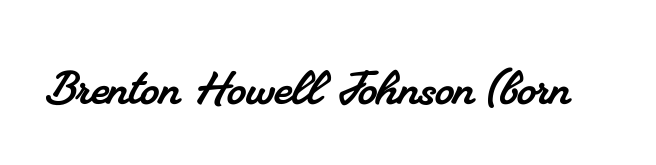
{"serif": "yes", "width": "normal", "stroke_contrast": "medium", "x_height": "small", "monospaced": "no", "underline": "no", "letter_spacing": "normal", "letter_spacing_em": 0.0, "glyph_px": 60}
